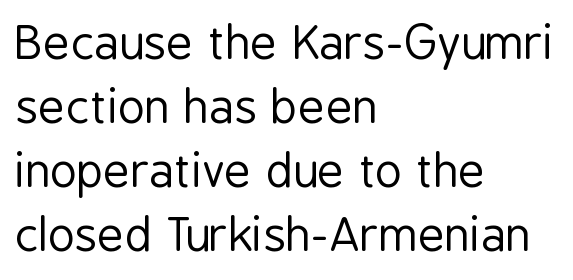
Spacing between characters is what you'd get straight out of the box. In terms of leading, this rendering sits right in the middle. Horizontally, the lines are justified to the leading edge only. Descenders hang freely into open space. Character widths vary here, with narrow letters taking less room than wide ones. Heaviness? Minimal to ordinary, like unemphasized prose.
